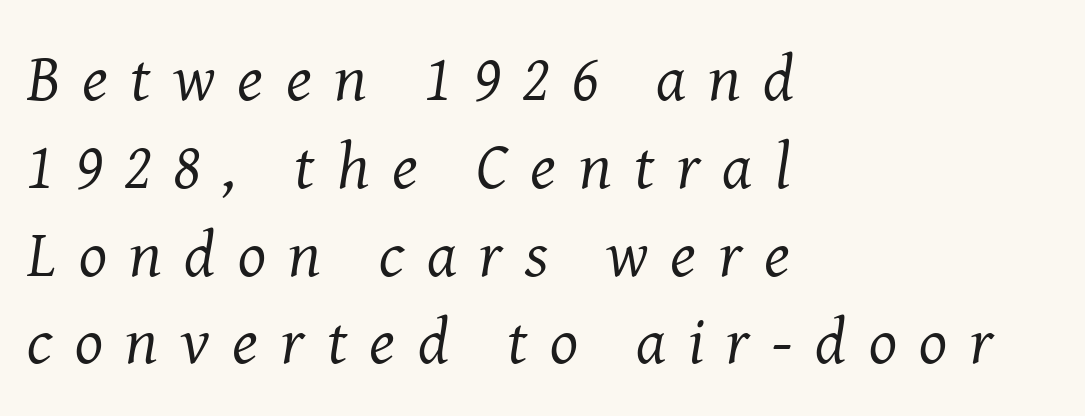
The image shows 66 px regular-weight serif type, italic (leaning right); set left-aligned, normal line spacing (1.33x), unusually wide letter spacing (+0.34 em), not underlined; medium stroke contrast and a medium x-height.
